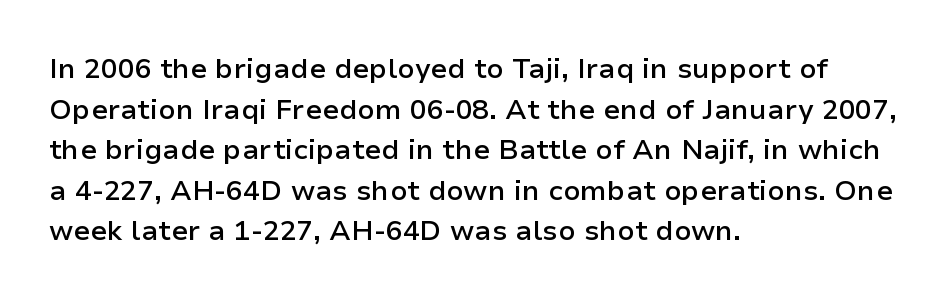
The image shows 28 px semibold sans-serif type, upright; set left-aligned, normal line spacing (1.45x), normal letter spacing, not underlined; low stroke contrast and a medium x-height.
